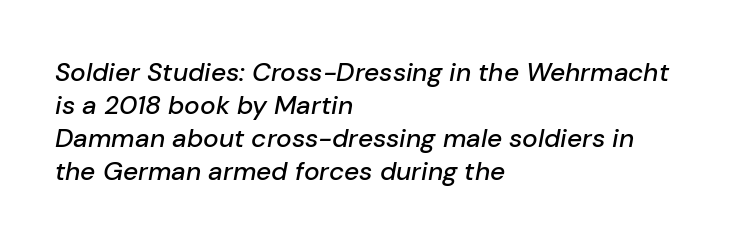
The image shows 26 px text type, italic (leaning right); set left-aligned, normal line spacing (1.27x), normal letter spacing, not underlined.
